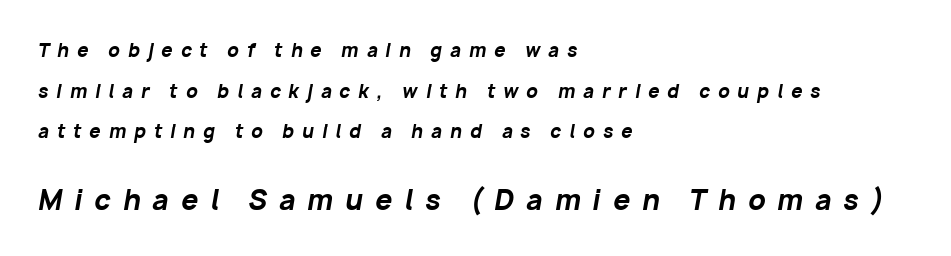
{"italic": "yes", "lean": "right", "slant_degrees": 10, "bold": "yes", "underline": "no", "align": "left", "line_spacing": "loose", "line_spacing_ratio": 2.26, "letter_spacing": "wide", "letter_spacing_em": 0.44, "larger_block": "second", "size_ratio": 1.5, "glyph_px": 27}
